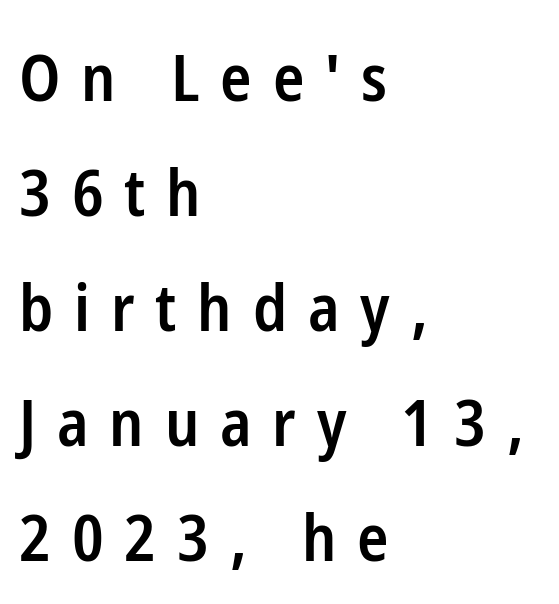
The image shows 65 px semibold, condensed sans-serif type, upright; set left-aligned, line spacing 1.77x, unusually wide letter spacing (+0.32 em), not underlined; low stroke contrast and a medium x-height.
